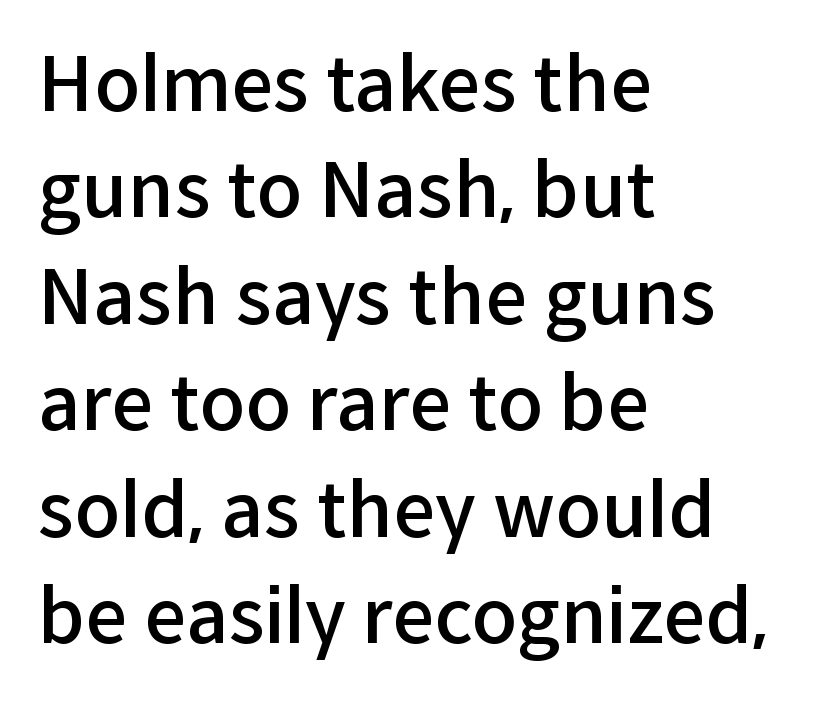
One-word summary of the alignment: left. A bit beefed up — I'd call it semibold rather than bold. Observe the ordinary spacing: letters are neighbours, not strangers. Rendered with straight, roman letterforms.
